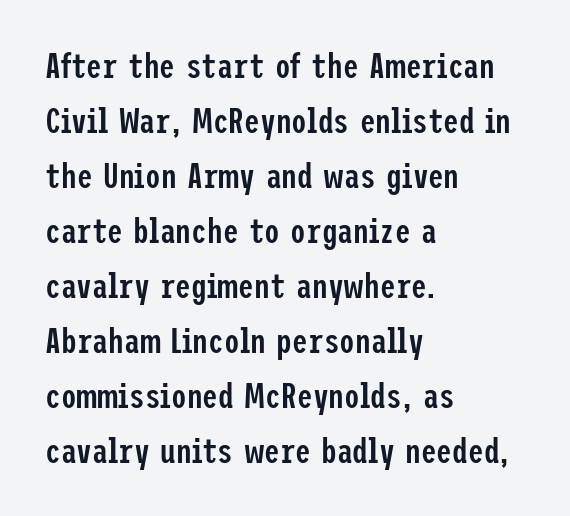
The rendering uses a semibold face; strokes are thickened but not to full bold. Bare-footed words on every line. Is there much room between lines? A standard amount, neither cramped nor airy. A roman cut, with each character standing at attention. Nope, no serifs anywhere on these letters.
